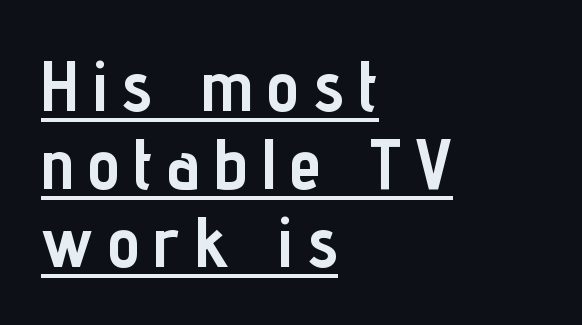
{"serif": "no", "italic": "no", "bold": "yes", "weight": "semibold", "width": "condensed", "stroke_contrast": "low", "x_height": "medium", "monospaced": "no", "underline": "yes", "align": "left", "line_spacing": "tight", "line_spacing_ratio": 1.08, "letter_spacing": "wide", "letter_spacing_em": 0.2, "glyph_px": 72}
